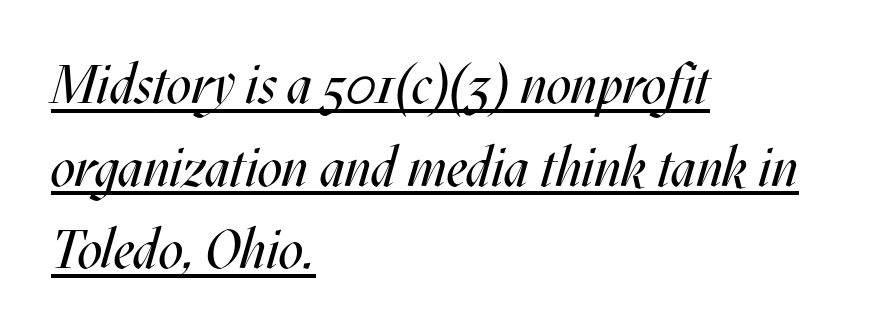
{"italic": "yes", "lean": "right", "slant_degrees": 17, "bold": "no", "weight": "regular", "width": "condensed", "stroke_contrast": "medium", "x_height": "large", "monospaced": "no", "underline": "yes", "align": "left", "line_spacing": "normal", "line_spacing_ratio": 1.53, "letter_spacing": "normal", "letter_spacing_em": 0.0, "glyph_px": 54}
